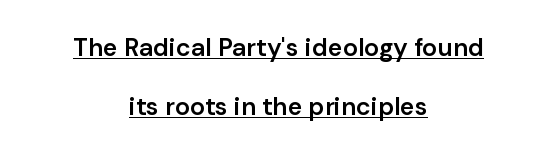
The image shows 25 px text type, upright; set centered, loose line spacing (2.37x), normal letter spacing, underlined.
